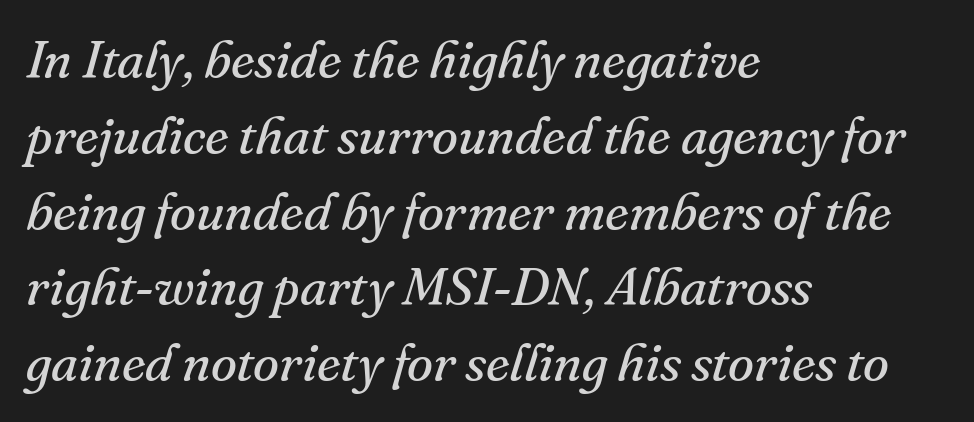
Q: Is the text bold? A: No.
Q: Is the text italic (slanted)? A: Yes, it leans right by about 16 degrees.
Q: Is the typeface a serif or a sans-serif typeface? A: Serif.
Q: Is the text underlined? A: No.
Q: How is the paragraph aligned? A: Left-aligned.
Q: Is the spacing between letters normal or unusually wide? A: Normal.
Q: Is the spacing between lines tight, normal or loose? A: Normal.
Q: Width (condensed, normal, or wide)? A: Normal.
Q: Stroke contrast? A: Medium.
Q: x-height? A: Small.
Q: Monospaced? A: No.
